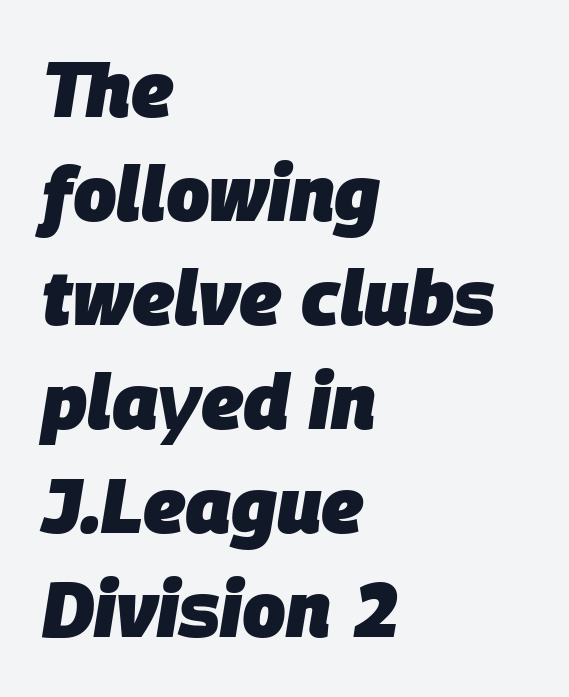
{"italic": "yes", "lean": "right", "slant_degrees": 9, "bold": "yes", "weight": "heavy", "width": "normal", "stroke_contrast": "low", "x_height": "large", "monospaced": "no", "underline": "no", "align": "left", "line_spacing": "normal", "line_spacing_ratio": 1.35, "letter_spacing": "normal", "letter_spacing_em": 0.0, "glyph_px": 77}
